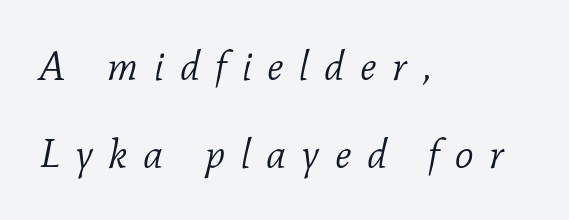
Q: Is the text bold? A: No.
Q: Is the text italic (slanted)? A: Yes, it leans right by about 11 degrees.
Q: Is the typeface a serif or a sans-serif typeface? A: Serif.
Q: Is the text underlined? A: No.
Q: How is the paragraph aligned? A: Left-aligned.
Q: Is the spacing between letters normal or unusually wide? A: Unusually wide.
Q: Is the spacing between lines tight, normal or loose? A: Loose.
Q: Width (condensed, normal, or wide)? A: Normal.
Q: Stroke contrast? A: Low.
Q: x-height? A: Medium.
Q: Monospaced? A: No.
